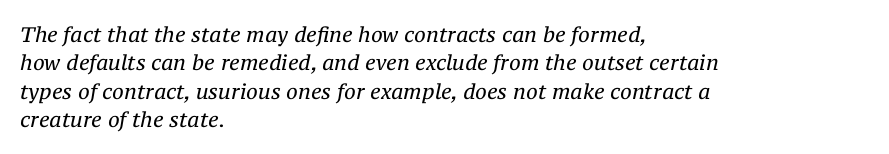
The typesetting does not lean heavy: it is not bold. Characters are canted at an angle relative to the baseline's perpendicular. The area under the type is left untouched. In CSS terms this would be text-align: left.
